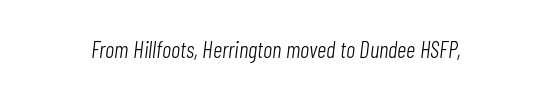
{"italic": "yes", "lean": "right", "slant_degrees": 7, "bold": "no", "underline": "no", "letter_spacing": "normal", "letter_spacing_em": 0.0, "glyph_px": 23}
